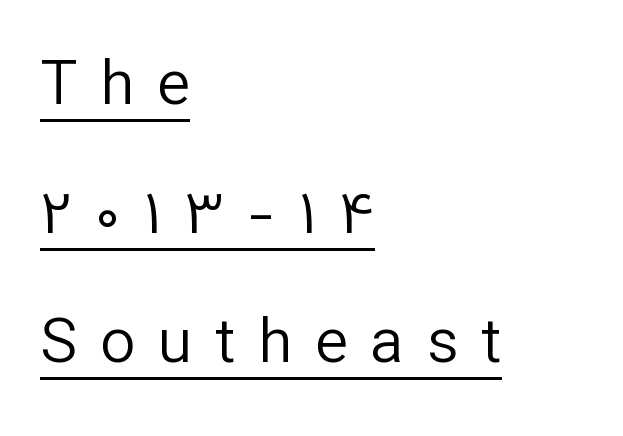
{"serif": "no", "italic": "no", "bold": "no", "weight": "regular", "width": "normal", "stroke_contrast": "low", "x_height": "medium", "monospaced": "no", "underline": "yes", "align": "left", "line_spacing": "loose", "line_spacing_ratio": 2.08, "letter_spacing": "wide", "letter_spacing_em": 0.37, "glyph_px": 62}
